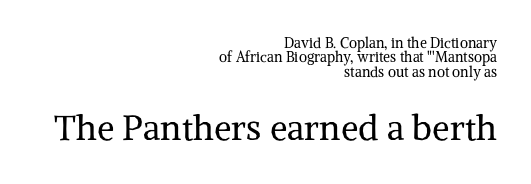
Q: Is the text bold? A: No.
Q: Is the text italic (slanted)? A: No, it is upright.
Q: Is the typeface a serif or a sans-serif typeface? A: Serif.
Q: Is the text underlined? A: No.
Q: How is the paragraph aligned? A: Right-aligned.
Q: Is the spacing between letters normal or unusually wide? A: Normal.
Q: Is the spacing between lines tight, normal or loose? A: Tight.
Q: Which block of text is set in a larger size, the first (top) or the second (bottom)? A: The second (bottom) one.
Q: Width (condensed, normal, or wide)? A: Normal.
Q: Stroke contrast? A: Medium.
Q: x-height? A: Medium.
Q: Monospaced? A: No.
